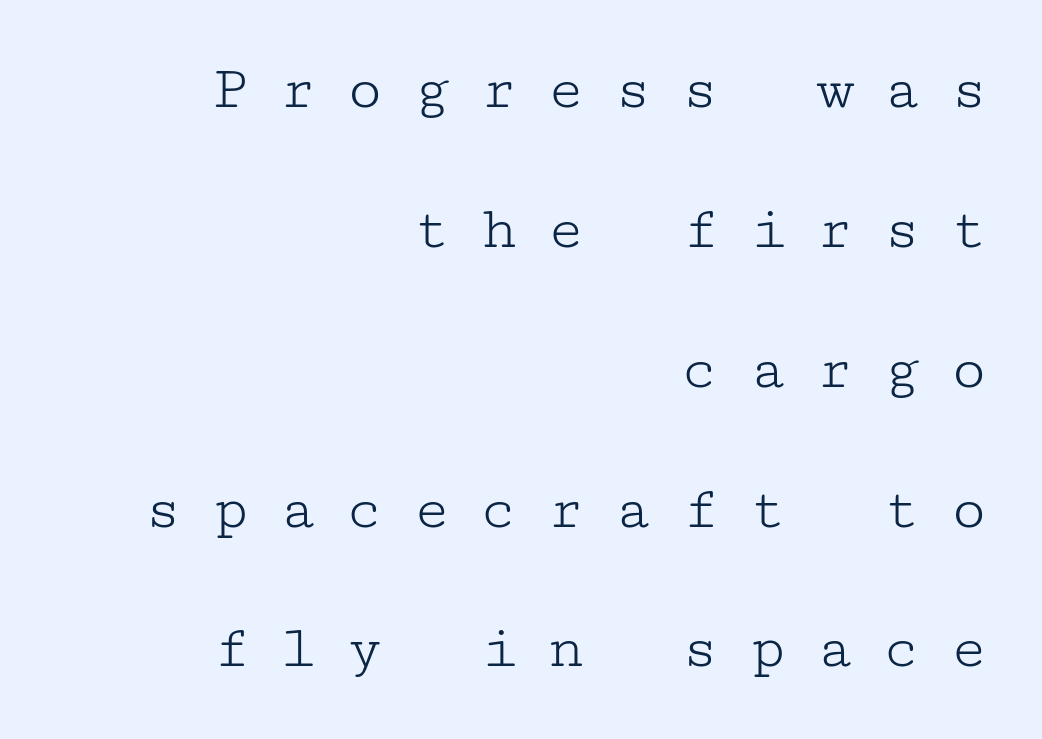
Q: Is the text bold? A: No.
Q: Is the text italic (slanted)? A: No, it is upright.
Q: Is the typeface a serif or a sans-serif typeface? A: Serif.
Q: Is the text underlined? A: No.
Q: How is the paragraph aligned? A: Right-aligned.
Q: Is the spacing between letters normal or unusually wide? A: Unusually wide.
Q: Is the spacing between lines tight, normal or loose? A: Loose.
Q: Width (condensed, normal, or wide)? A: Wide.
Q: Stroke contrast? A: Low.
Q: x-height? A: Medium.
